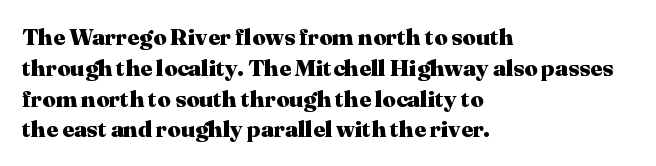
Q: Is the text bold? A: Yes.
Q: Is the text italic (slanted)? A: No, it is upright.
Q: Is the text underlined? A: No.
Q: How is the paragraph aligned? A: Left-aligned.
Q: Is the spacing between letters normal or unusually wide? A: Normal.
Q: Is the spacing between lines tight, normal or loose? A: Normal.
